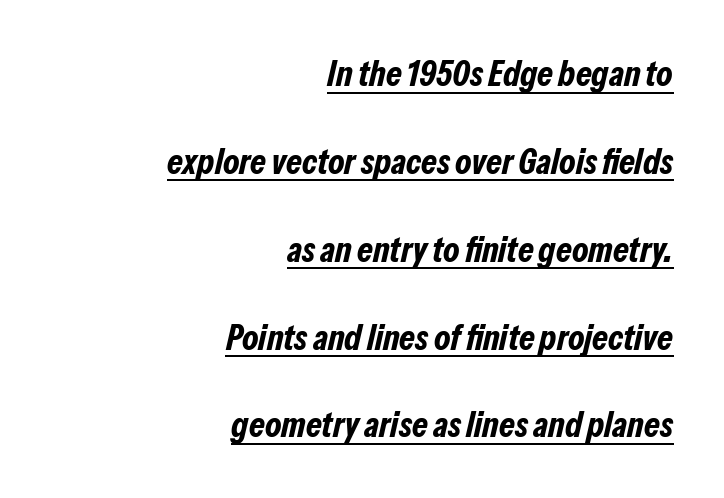
{"italic": "yes", "lean": "right", "slant_degrees": 13, "bold": "yes", "weight": "bold", "width": "condensed", "stroke_contrast": "low", "x_height": "medium", "monospaced": "no", "underline": "yes", "align": "right", "line_spacing": "loose", "line_spacing_ratio": 2.44, "letter_spacing": "normal", "letter_spacing_em": 0.0, "glyph_px": 36}
